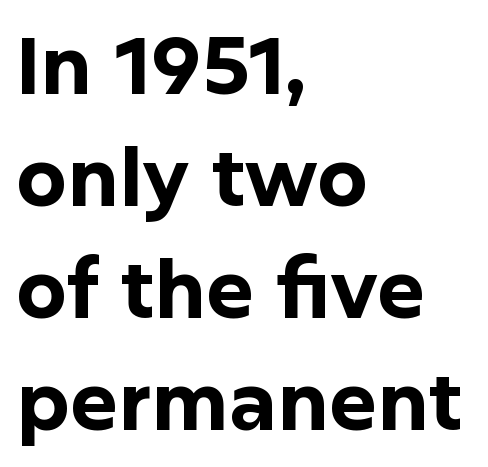
The image shows 80 px bold sans-serif type, upright; set left-aligned, normal line spacing (1.4x), normal letter spacing, not underlined; low stroke contrast and a medium x-height.
